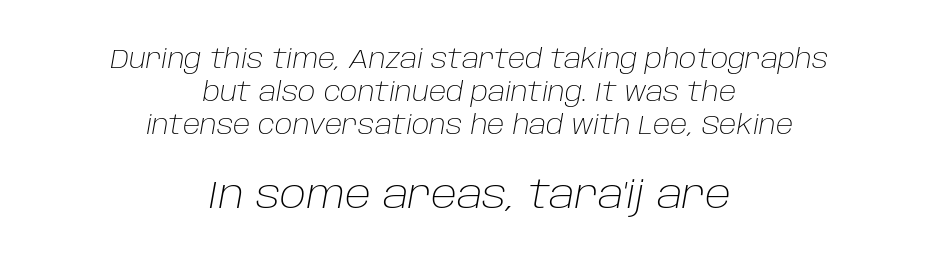
The image shows 39 px light type, italic (leaning right); set centered, normal line spacing (1.27x), normal letter spacing, not underlined; the second (bottom) block is 1.5x larger; low stroke contrast and a large x-height.
